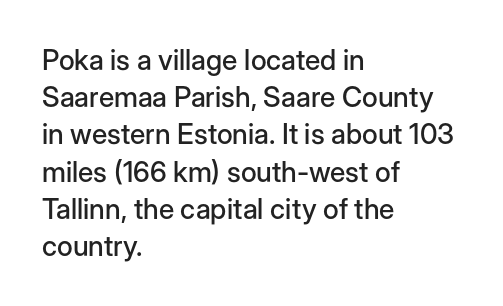
{"serif": "no", "italic": "no", "width": "normal", "stroke_contrast": "low", "x_height": "medium", "monospaced": "no", "underline": "no", "align": "left", "line_spacing": "normal", "line_spacing_ratio": 1.33, "letter_spacing": "normal", "letter_spacing_em": 0.0, "glyph_px": 28}
